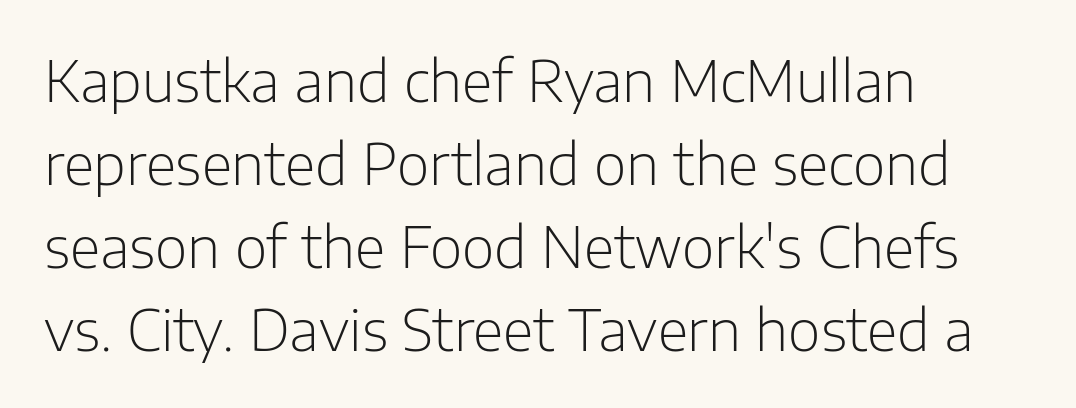
{"serif": "no", "italic": "no", "bold": "no", "weight": "light", "width": "normal", "stroke_contrast": "low", "x_height": "medium", "monospaced": "no", "underline": "no", "align": "left", "line_spacing": "normal", "line_spacing_ratio": 1.48, "letter_spacing": "normal", "letter_spacing_em": 0.0, "glyph_px": 56}
